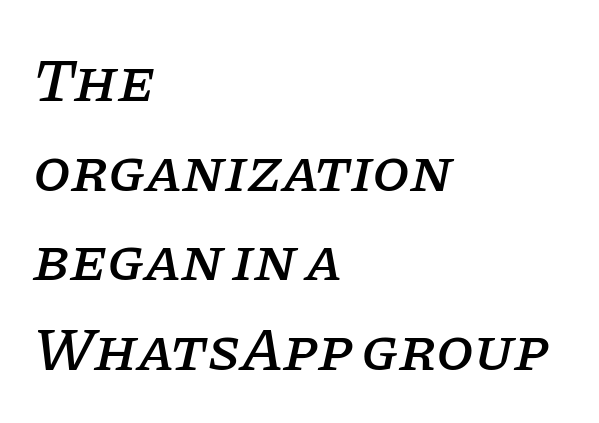
{"serif": "yes", "italic": "yes", "lean": "right", "slant_degrees": 11, "width": "normal", "stroke_contrast": "low", "x_height": "large", "monospaced": "no", "underline": "no", "align": "left", "line_spacing": "normal", "line_spacing_ratio": 1.47, "letter_spacing": "normal", "letter_spacing_em": 0.0, "glyph_px": 61}
